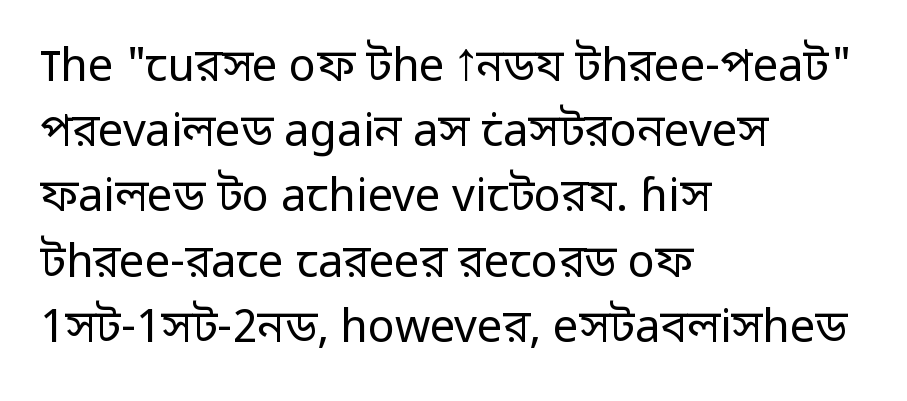
The image shows 45 px regular-weight sans-serif type, upright; set left-aligned, normal line spacing (1.45x), normal letter spacing, not underlined; low stroke contrast and a medium x-height.
